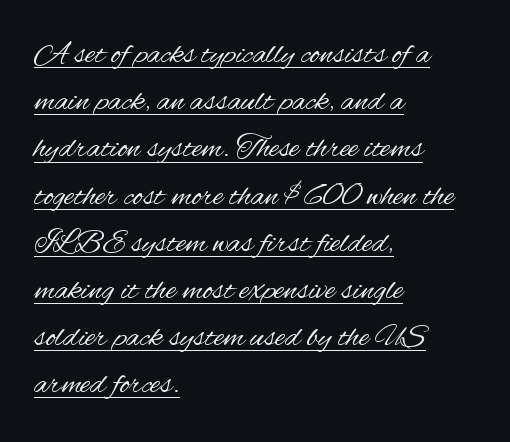
Q: Is the text bold? A: No.
Q: Is the text italic (slanted)? A: Yes.
Q: Is the typeface a serif or a sans-serif typeface? A: Sans-serif.
Q: Is the text underlined? A: Yes.
Q: How is the paragraph aligned? A: Left-aligned.
Q: Is the spacing between letters normal or unusually wide? A: Normal.
Q: Is the spacing between lines tight, normal or loose? A: Normal.
Q: Width (condensed, normal, or wide)? A: Condensed.
Q: Stroke contrast? A: Medium.
Q: x-height? A: Small.
Q: Monospaced? A: No.
